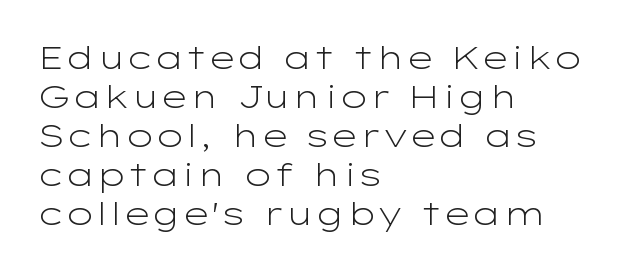
{"serif": "no", "italic": "no", "bold": "no", "weight": "light", "width": "wide", "stroke_contrast": "low", "x_height": "medium", "monospaced": "no", "underline": "no", "align": "left", "line_spacing_ratio": 1.22, "letter_spacing": "normal", "letter_spacing_em": 0.0, "glyph_px": 32}
